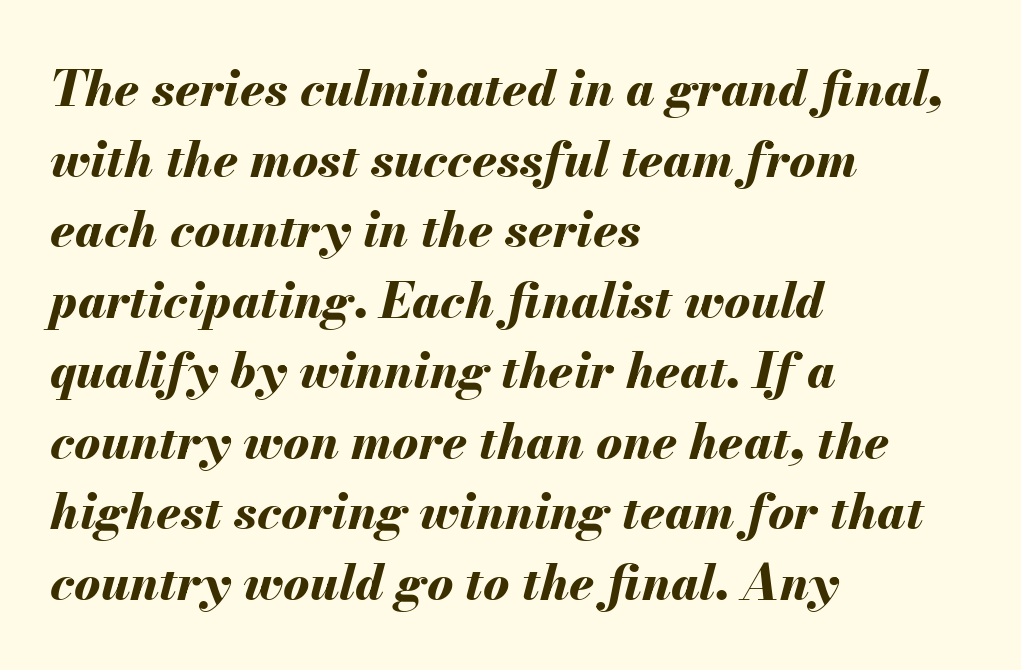
Nothing unusual about the tracking: characters are spaced as the font intends. The characters look thick and weighty, a clear bold. One-word summary of the alignment: left. Looks like regular typesetting: each glyph gets only the width it needs. The line-height multiplier appears to be the usual default. Check the space under the baseline: it is left empty.
